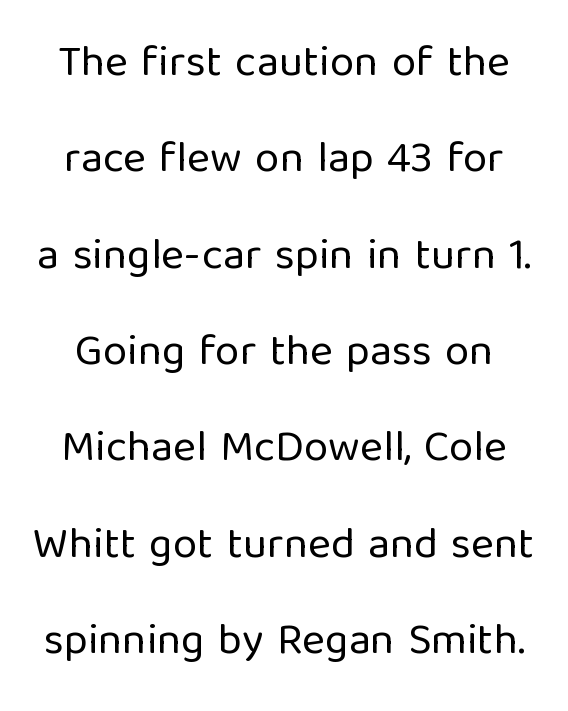
{"serif": "no", "italic": "no", "bold": "no", "weight": "regular", "width": "normal", "stroke_contrast": "low", "x_height": "medium", "monospaced": "no", "underline": "no", "line_spacing": "loose", "line_spacing_ratio": 2.19, "letter_spacing": "normal", "letter_spacing_em": 0.0, "glyph_px": 44}
